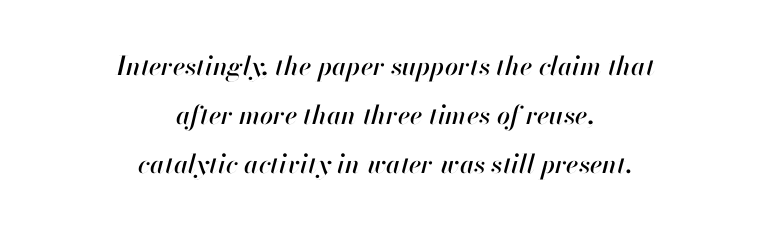
Casual observation: everything's sitting right in the middle. The text carries the slant typical of an italic or oblique font. No extra tracking has been applied to these lines. Type without underlining.
